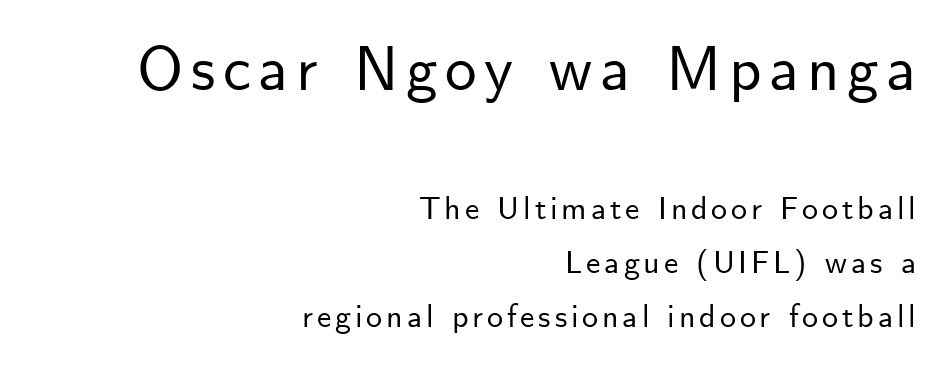
This sample uses an upright cut, with every glyph sitting square on the baseline. Classification — sans serif. Has an underline been added? It has not. Do the characters align in a grid? No, the font is proportional.
